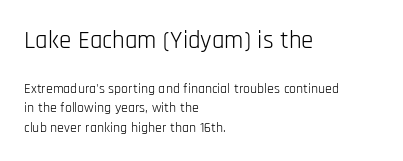
This rendering leaves character spacing at its baseline value. Visually the block forms a straight wall on the left and a jagged coastline on the right. This sample uses an upright cut, with every glyph sitting square on the baseline. The block sitting higher on the canvas is the one with enlarged characters. No extra ink here — the face is not bold. Successive baselines arrive at the customary interval.
